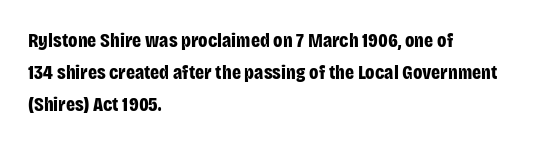
Q: Is the text bold? A: Yes.
Q: Is the text italic (slanted)? A: No, it is upright.
Q: Is the text underlined? A: No.
Q: How is the paragraph aligned? A: Left-aligned.
Q: Is the spacing between letters normal or unusually wide? A: Normal.
Q: Is the spacing between lines tight, normal or loose? A: Normal.
